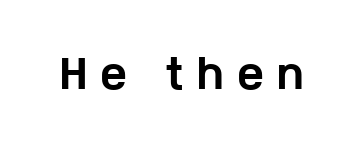
The face used here has the dense, thick strokes of a bold. Nope, not italic — everything's standing straight. These lines are composed in type without serifs. Tracking here is generous; glyphs stand well apart from one another. The face used here is proportionally spaced, like ordinary book or web type. Words float on clear page, feet unadorned.
